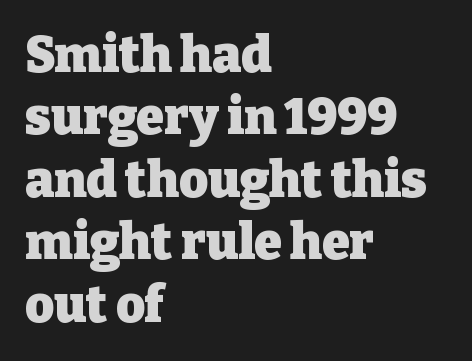
Q: Is the text bold? A: Yes.
Q: Is the text italic (slanted)? A: No, it is upright.
Q: Is the typeface a serif or a sans-serif typeface? A: Serif.
Q: Is the text underlined? A: No.
Q: How is the paragraph aligned? A: Left-aligned.
Q: Is the spacing between letters normal or unusually wide? A: Normal.
Q: Is the spacing between lines tight, normal or loose? A: Normal.
Q: Width (condensed, normal, or wide)? A: Normal.
Q: Stroke contrast? A: Low.
Q: x-height? A: Medium.
Q: Monospaced? A: No.
